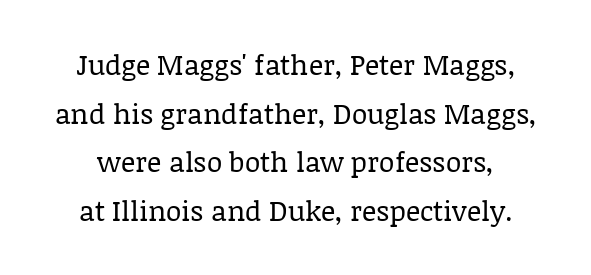
Q: Is the text bold? A: No.
Q: Is the text italic (slanted)? A: No, it is upright.
Q: Is the typeface a serif or a sans-serif typeface? A: Serif.
Q: Is the text underlined? A: No.
Q: Is the spacing between letters normal or unusually wide? A: Normal.
Q: Width (condensed, normal, or wide)? A: Normal.
Q: Stroke contrast? A: Low.
Q: x-height? A: Large.
Q: Monospaced? A: No.
